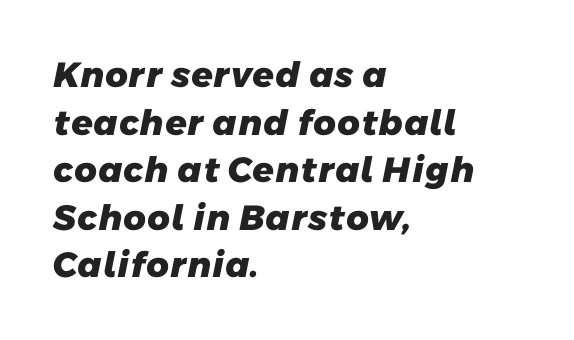
Horizontally, the lines are justified to the leading edge only. Varying glyph widths throughout — classic text-font behaviour. Font category for this specimen: sans-serif. Descenders are the only things crossing below the line. Horizontal bands of white between lines are of average thickness.
